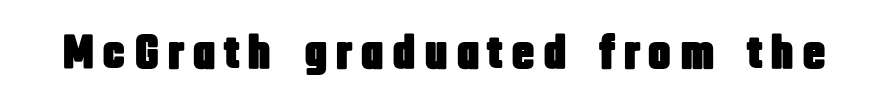
The image shows 49 px condensed sans-serif type, upright; set not underlined; low stroke contrast and a large x-height.
